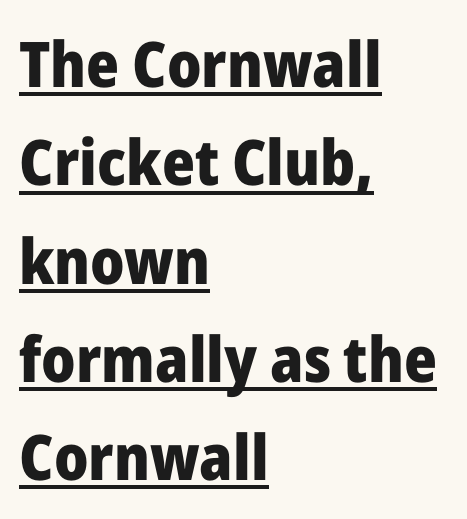
The font is running at its bold setting. Spacing between characters is what you'd get straight out of the box. The rendering uses the underline text-decoration. Reading down the column, the eye jumps a familiar distance to each next line.
